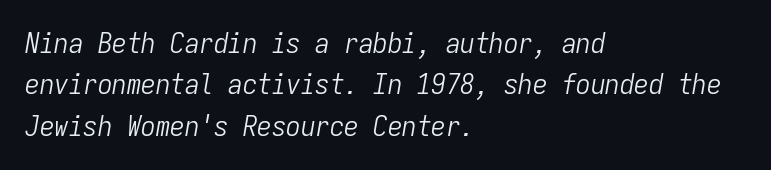
{"italic": "yes", "lean": "right", "slant_degrees": 9, "bold": "no", "weight": "light", "width": "condensed", "stroke_contrast": "low", "x_height": "medium", "monospaced": "yes", "underline": "no", "align": "left", "line_spacing": "normal", "line_spacing_ratio": 1.43, "letter_spacing": "normal", "letter_spacing_em": 0.0, "glyph_px": 29}
